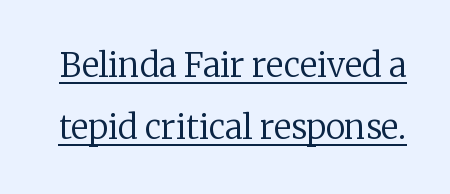
{"serif": "yes", "italic": "no", "bold": "no", "weight": "regular", "width": "normal", "stroke_contrast": "low", "x_height": "medium", "monospaced": "no", "underline": "yes", "line_spacing_ratio": 1.88, "letter_spacing": "normal", "letter_spacing_em": 0.0, "glyph_px": 33}
